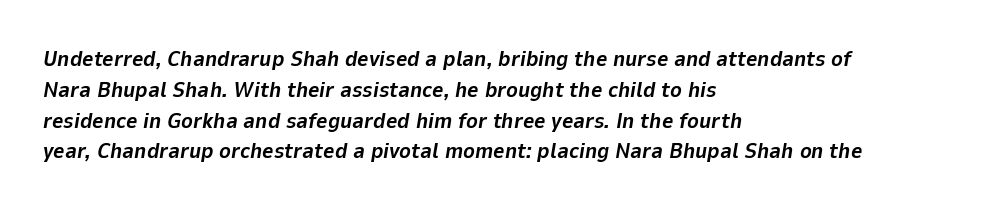
Q: Is the text bold? A: Yes.
Q: Is the text italic (slanted)? A: Yes, it leans right by about 9 degrees.
Q: Is the text underlined? A: No.
Q: How is the paragraph aligned? A: Left-aligned.
Q: Is the spacing between letters normal or unusually wide? A: Normal.
Q: Is the spacing between lines tight, normal or loose? A: Normal.
